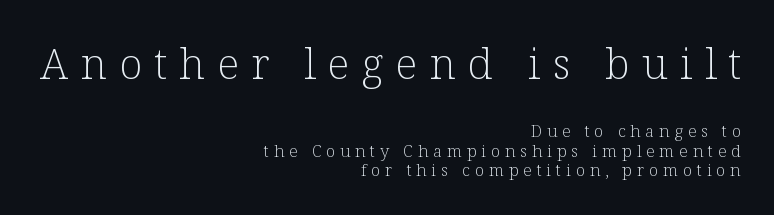
{"serif": "yes", "italic": "no", "bold": "no", "weight": "light", "width": "normal", "stroke_contrast": "low", "x_height": "medium", "monospaced": "no", "underline": "no", "align": "right", "line_spacing_ratio": 1.17, "letter_spacing": "wide", "letter_spacing_em": 0.28, "larger_block": "first", "size_ratio": 2.53, "glyph_px": 43}
